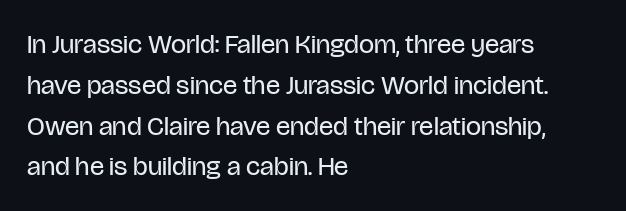
{"italic": "no", "bold": "no", "underline": "no", "align": "left", "line_spacing": "normal", "line_spacing_ratio": 1.51, "letter_spacing": "normal", "letter_spacing_em": 0.0, "glyph_px": 27}
